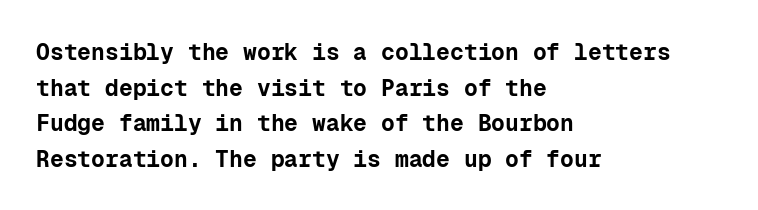
Q: Is the text bold? A: Yes.
Q: Is the text italic (slanted)? A: No, it is upright.
Q: Is the text underlined? A: No.
Q: How is the paragraph aligned? A: Left-aligned.
Q: Is the spacing between letters normal or unusually wide? A: Normal.
Q: Is the spacing between lines tight, normal or loose? A: Normal.
